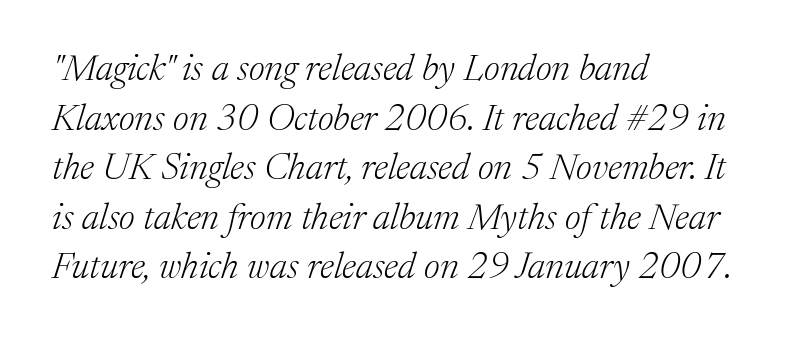
Each stroke keeps to a modest, everyday thickness or less. The rendering keeps characters at their native spacing. Words float on clear page, feet unadorned. The passage shown leans; its letterforms are oblique. Serif or sans? Serif — the stroke terminals have little feet. These lines are rendered in a variable-pitch font.
